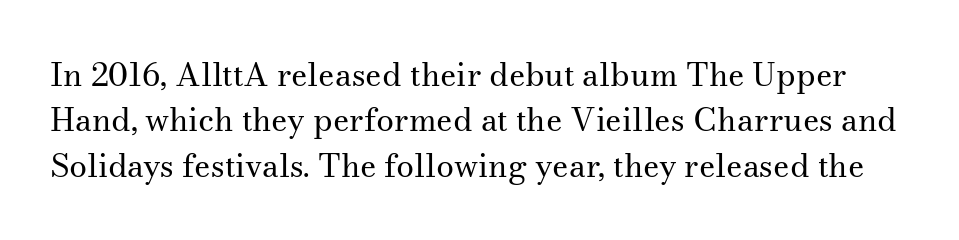
The passage shown stacks its lines at a standard gap. The letterforms sit shoulder to shoulder at normal distance. Nobody drew a line under any word here. Classification — serif. The letters stand upright; this is a roman face. Weight: not bold — regular or lighter.
